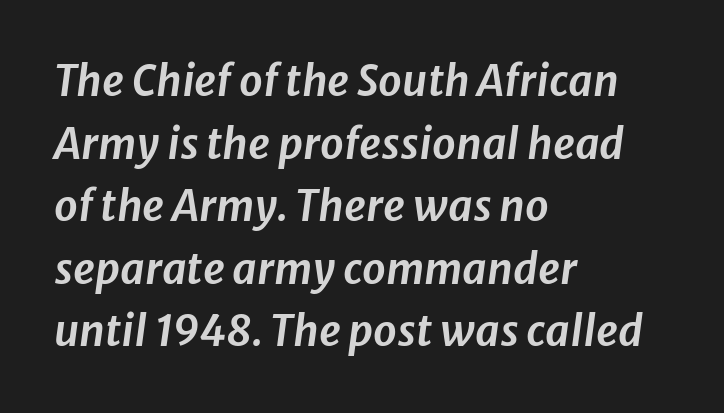
Does the lettering tilt? It does — this is italic. The rendering anchors every line to the left-hand side. Is the letter spacing exaggerated? No — it looks like the ordinary default. Spacing verdict: proportional, widths tailored to each character.
